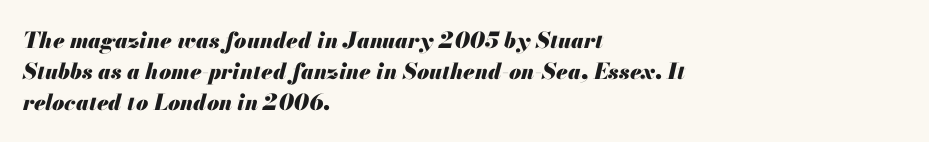
The compositor pushed each line to the left boundary. Rule under the text: the space is simply empty. Caption: standard tracking, unaltered. Heavy-handed strokes throughout: this text is bold. Characters are canted at an angle relative to the baseline's perpendicular. Leading matches the norm, producing a regular column.
